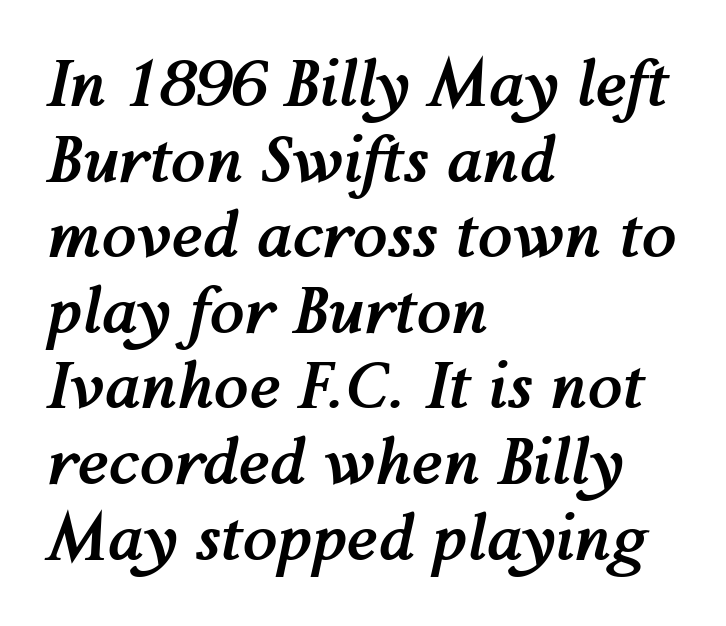
The image shows 63 px semibold type, italic (leaning right); set left-aligned, line spacing 1.2x, normal letter spacing, not underlined; medium stroke contrast and a medium x-height.
